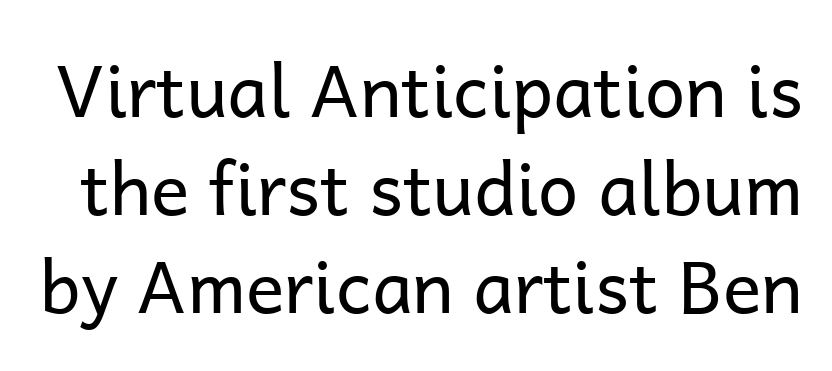
Q: Is the text bold? A: No.
Q: Is the text italic (slanted)? A: No, it is upright.
Q: Is the typeface a serif or a sans-serif typeface? A: Sans-serif.
Q: Is the text underlined? A: No.
Q: Is the spacing between letters normal or unusually wide? A: Normal.
Q: Is the spacing between lines tight, normal or loose? A: Normal.
Q: Width (condensed, normal, or wide)? A: Normal.
Q: Stroke contrast? A: Low.
Q: x-height? A: Medium.
Q: Monospaced? A: No.
